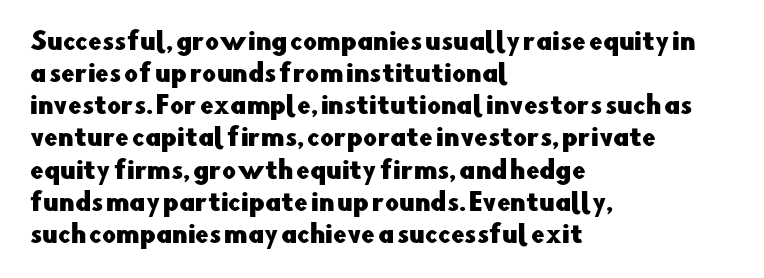
{"italic": "no", "underline": "no", "align": "left", "line_spacing": "normal", "line_spacing_ratio": 1.34, "letter_spacing": "normal", "letter_spacing_em": 0.0, "glyph_px": 24}
